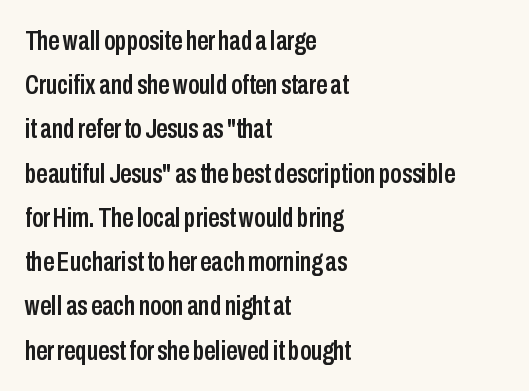
Q: Is the text italic (slanted)? A: No, it is upright.
Q: Is the typeface a serif or a sans-serif typeface? A: Sans-serif.
Q: Is the text underlined? A: No.
Q: How is the paragraph aligned? A: Left-aligned.
Q: Is the spacing between letters normal or unusually wide? A: Normal.
Q: Is the spacing between lines tight, normal or loose? A: Normal.
Q: Width (condensed, normal, or wide)? A: Condensed.
Q: Stroke contrast? A: Low.
Q: x-height? A: Medium.
Q: Monospaced? A: No.
